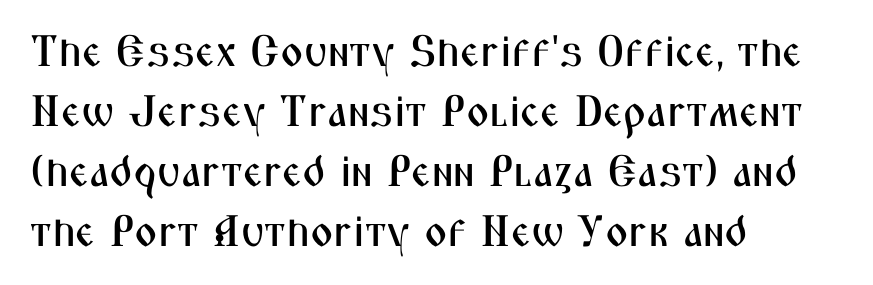
Is the block centered? No — it sits flush against the left margin. Upright lettering throughout. Underlining? Definitely not there. Each letter keeps its own natural width here, so spacing adapts to shape. The rows are spaced the way most documents space them.
